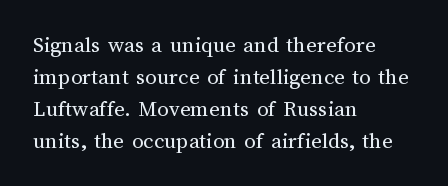
Q: Is the text bold? A: No.
Q: Is the text italic (slanted)? A: No, it is upright.
Q: Is the text underlined? A: No.
Q: How is the paragraph aligned? A: Left-aligned.
Q: Is the spacing between letters normal or unusually wide? A: Normal.
Q: Is the spacing between lines tight, normal or loose? A: Normal.
